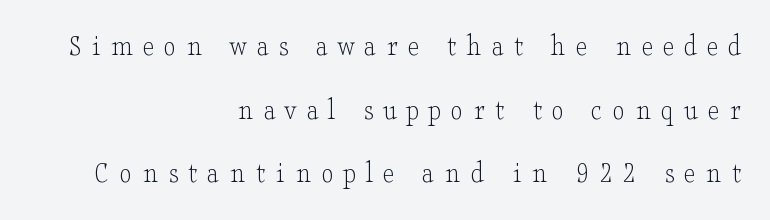
{"serif": "yes", "italic": "no", "bold": "no", "weight": "light", "width": "wide", "stroke_contrast": "low", "x_height": "small", "monospaced": "no", "underline": "no", "align": "right", "line_spacing": "loose", "line_spacing_ratio": 2.12, "letter_spacing": "wide", "letter_spacing_em": 0.34, "glyph_px": 30}
